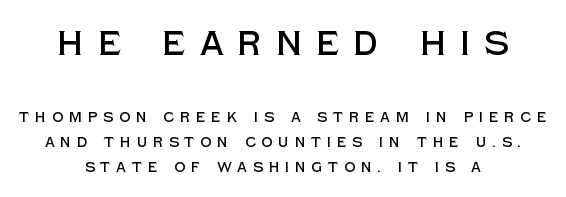
Q: Is the text italic (slanted)? A: No, it is upright.
Q: Is the typeface a serif or a sans-serif typeface? A: Sans-serif.
Q: Is the text underlined? A: No.
Q: How is the paragraph aligned? A: Centered.
Q: Is the spacing between letters normal or unusually wide? A: Unusually wide.
Q: Which block of text is set in a larger size, the first (top) or the second (bottom)? A: The first (top) one.
Q: Width (condensed, normal, or wide)? A: Normal.
Q: x-height? A: Large.
Q: Monospaced? A: No.
